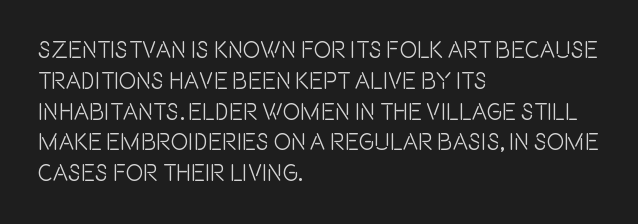
The image shows 23 px text type, upright; set left-aligned, normal line spacing (1.34x), normal letter spacing, not underlined.
